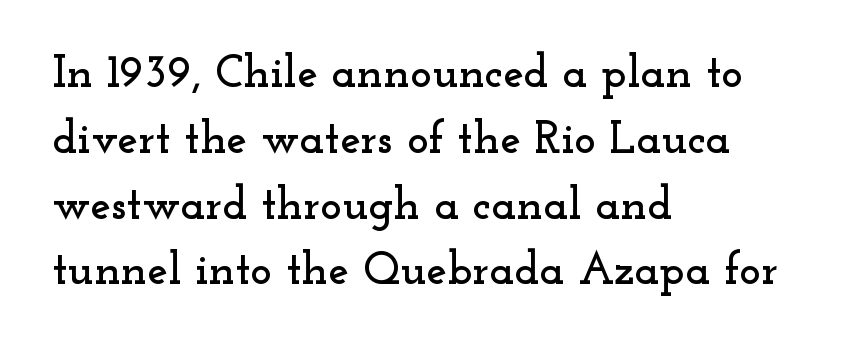
Q: Is the text italic (slanted)? A: No, it is upright.
Q: Is the typeface a serif or a sans-serif typeface? A: Serif.
Q: Is the text underlined? A: No.
Q: How is the paragraph aligned? A: Left-aligned.
Q: Is the spacing between letters normal or unusually wide? A: Normal.
Q: Is the spacing between lines tight, normal or loose? A: Normal.
Q: Width (condensed, normal, or wide)? A: Wide.
Q: Stroke contrast? A: Low.
Q: x-height? A: Small.
Q: Monospaced? A: No.
